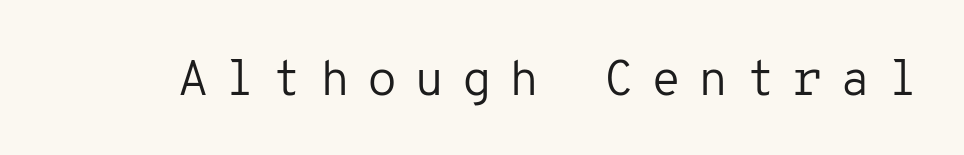
The image shows 49 px regular-weight sans-serif type, upright, monospaced; set unusually wide letter spacing (+0.35 em), not underlined; low stroke contrast and a medium x-height.
